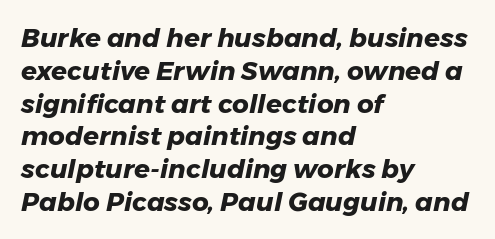
Q: Is the text bold? A: Yes.
Q: Is the text italic (slanted)? A: Yes, it leans right by about 11 degrees.
Q: Is the text underlined? A: No.
Q: How is the paragraph aligned? A: Left-aligned.
Q: Is the spacing between letters normal or unusually wide? A: Normal.
Q: Is the spacing between lines tight, normal or loose? A: Normal.
